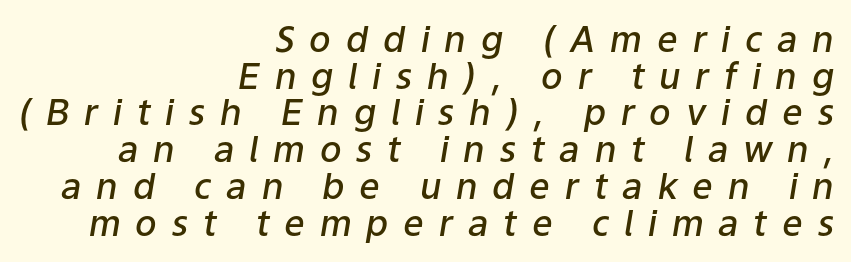
Q: Is the text bold? A: Semi-bold.
Q: Is the text italic (slanted)? A: Yes, it leans right by about 9 degrees.
Q: Is the text underlined? A: No.
Q: How is the paragraph aligned? A: Right-aligned.
Q: Is the spacing between letters normal or unusually wide? A: Unusually wide.
Q: Is the spacing between lines tight, normal or loose? A: Tight.
Q: Width (condensed, normal, or wide)? A: Normal.
Q: Stroke contrast? A: Low.
Q: x-height? A: Medium.
Q: Monospaced? A: No.
